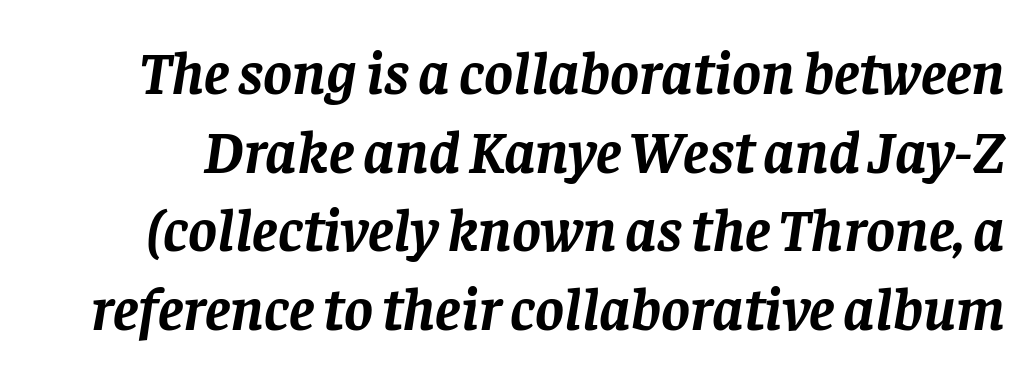
When letters slant like this, we call the style italic. Horizontal bands of white between lines are of average thickness. I'd call this a serif setting — the letters wear small feet. Spacing verdict: proportional, widths tailored to each character.
